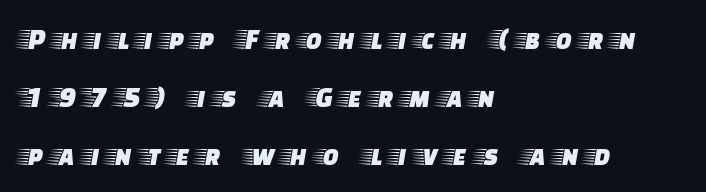
Type without underlining. The line texture is sparse and dotted thanks to wide tracking. Baseline-to-baseline distance is far greater than the letter height. A typesetter would label this face a serif. Is this a fixed-width face? No — the glyphs have proportional, varying widths.
